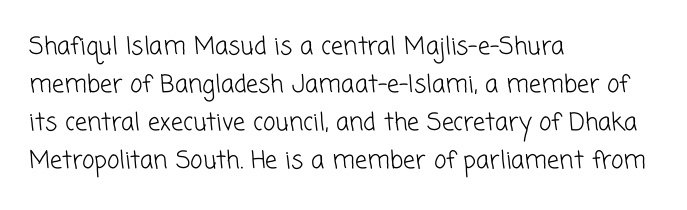
Q: Is the text bold? A: No.
Q: Is the text underlined? A: No.
Q: How is the paragraph aligned? A: Left-aligned.
Q: Is the spacing between letters normal or unusually wide? A: Normal.
Q: Is the spacing between lines tight, normal or loose? A: Normal.
